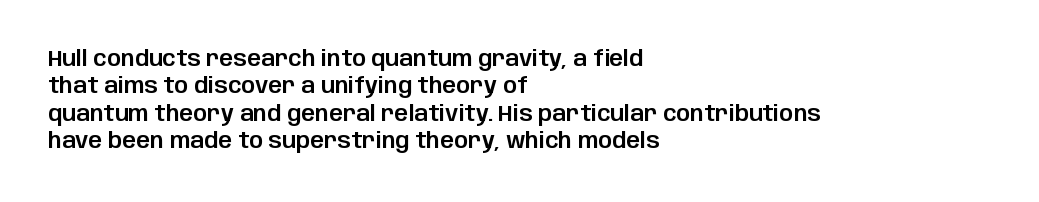
Q: Is the text italic (slanted)? A: No, it is upright.
Q: Is the text underlined? A: No.
Q: How is the paragraph aligned? A: Left-aligned.
Q: Is the spacing between letters normal or unusually wide? A: Normal.
